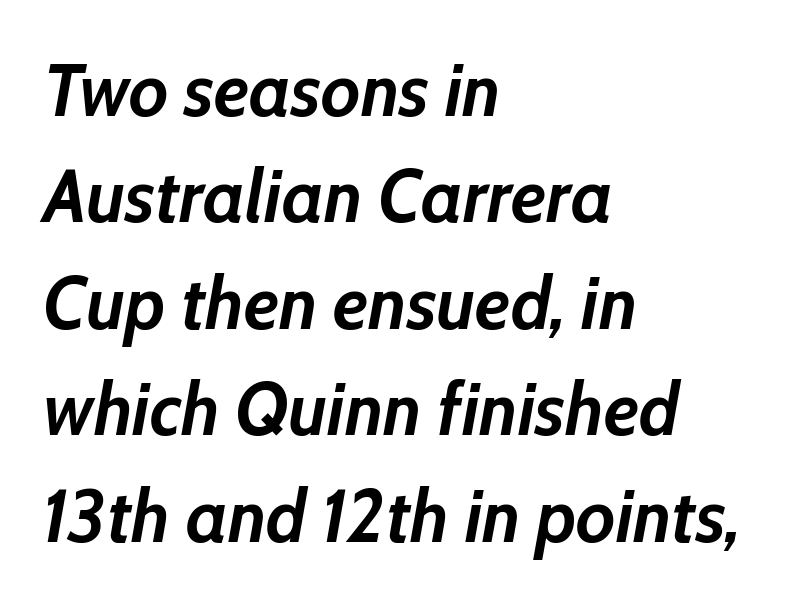
The image shows 75 px semibold type, italic (leaning right); set left-aligned, normal line spacing (1.42x), normal letter spacing, not underlined; low stroke contrast and a medium x-height.
